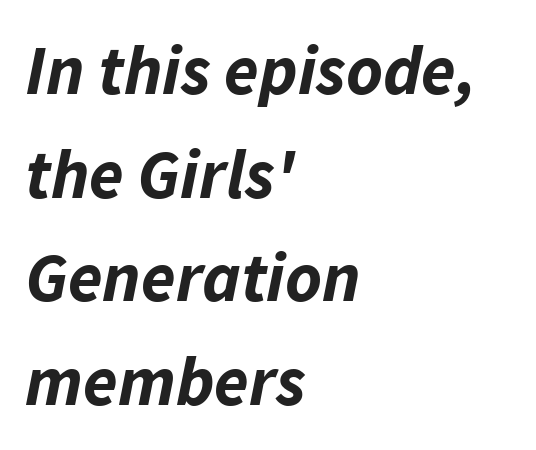
This is oblique type, the kind used for emphasis or titles. The rows are spaced the way most documents space them. Students, note that the glyphs here touch the page at normal intervals. The paragraph has a hard left edge and a soft right edge. Decoration check: the copy has no underline.
